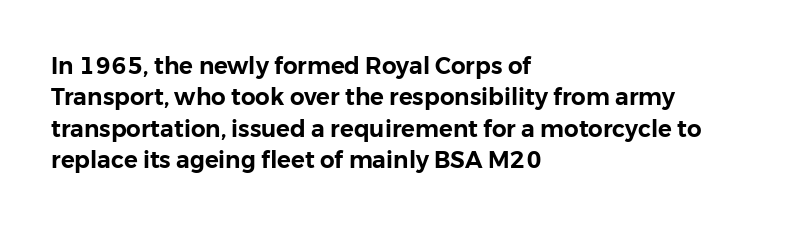
The passage shown is not underscored anywhere. The line texture is even and compact thanks to regular tracking. Nope, not italic — everything's standing straight. Each line starts at the same left margin while the right side varies. Notice how descenders clear the ascenders below comfortably — that's standard leading.
